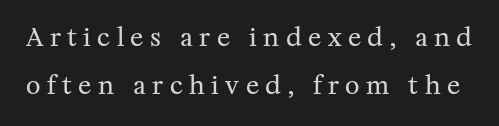
{"italic": "no", "bold": "no", "underline": "no", "line_spacing": "loose", "line_spacing_ratio": 1.94, "letter_spacing": "wide", "letter_spacing_em": 0.26, "glyph_px": 25}
